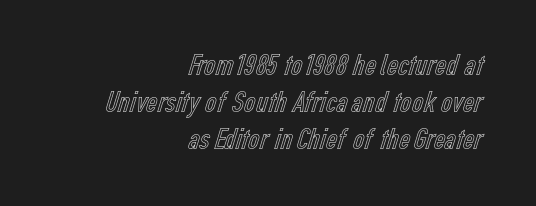
Q: Is the text italic (slanted)? A: Yes.
Q: Is the text underlined? A: No.
Q: How is the paragraph aligned? A: Right-aligned.
Q: Is the spacing between letters normal or unusually wide? A: Normal.
Q: Width (condensed, normal, or wide)? A: Condensed.
Q: x-height? A: Medium.
Q: Monospaced? A: No.
